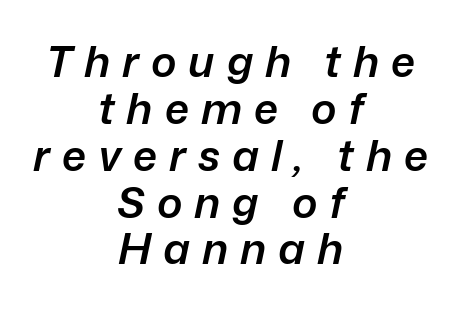
{"italic": "yes", "lean": "right", "slant_degrees": 12, "bold": "semi", "weight": "semibold", "width": "normal", "stroke_contrast": "low", "x_height": "medium", "monospaced": "no", "underline": "no", "align": "center", "line_spacing": "tight", "line_spacing_ratio": 1.09, "letter_spacing": "wide", "letter_spacing_em": 0.28, "glyph_px": 43}
